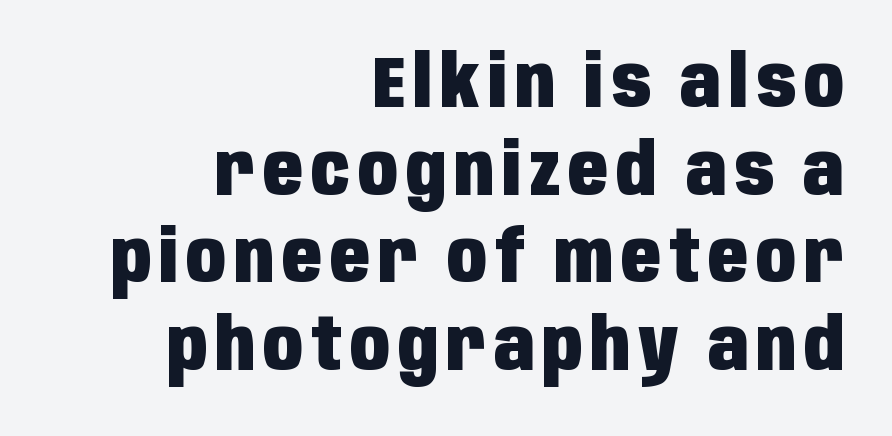
A typesetter would call this proportional, since set widths differ per character. Just letters on the line, the space beneath them empty. Characters remain perfectly vertical along every line. Is the type bold? Yes — the strokes are clearly thick and heavy. This is sans-serif lettering, the kind often seen on screens and signage.
